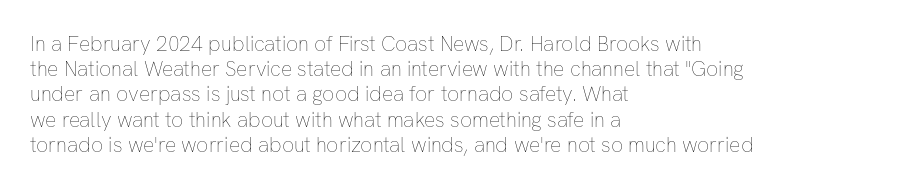
{"italic": "no", "bold": "no", "underline": "no", "align": "left", "line_spacing_ratio": 1.2, "letter_spacing": "normal", "letter_spacing_em": 0.0, "glyph_px": 21}
